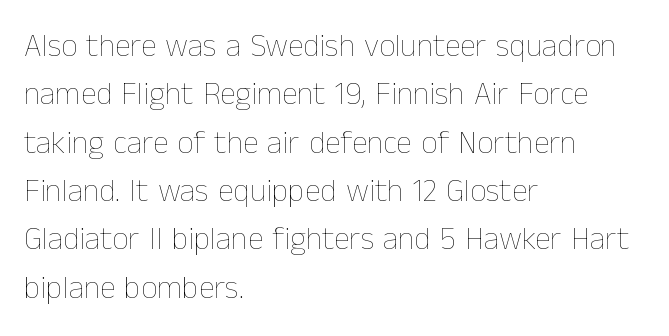
{"italic": "no", "bold": "no", "weight": "thin", "width": "normal", "stroke_contrast": "low", "x_height": "medium", "monospaced": "no", "underline": "no", "align": "left", "line_spacing": "normal", "line_spacing_ratio": 1.51, "letter_spacing": "normal", "letter_spacing_em": 0.0, "glyph_px": 32}
